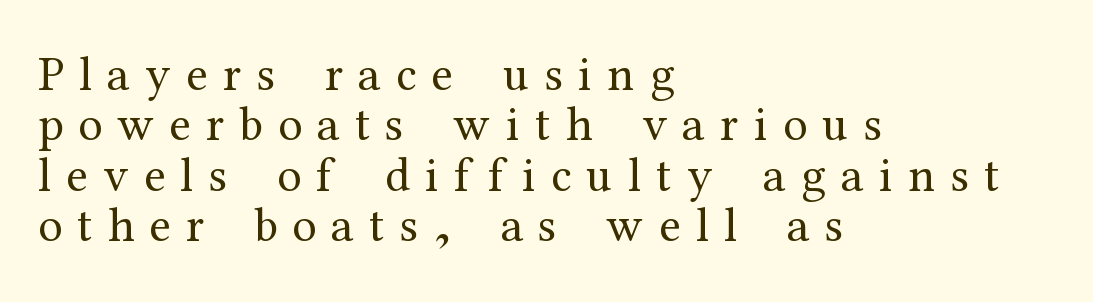
Leading: reduced. Casual observation: everything's shoved over to the left. The letters carry serifs — small finishing strokes at the ends of their stems. Unlike italic type, these characters show no tilt at all. Spacing verdict: proportional, widths tailored to each character. Stems and bowls with no extra thickness — not bold.
